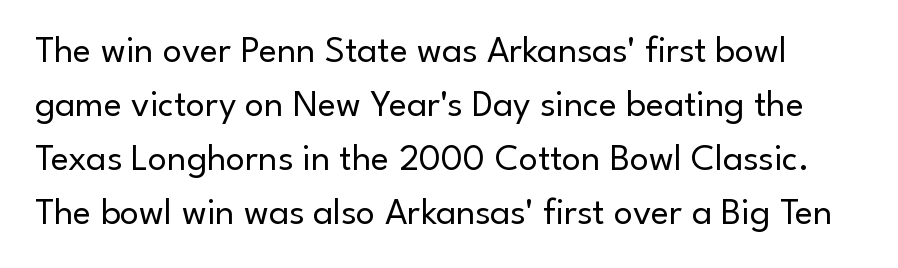
Rendered with straight, roman letterforms. The zone under the glyphs is completely vacant. Compared with typical body copy, the letter spacing here is the same. Vertical spacing — default. Character widths vary here, with narrow letters taking less room than wide ones.
